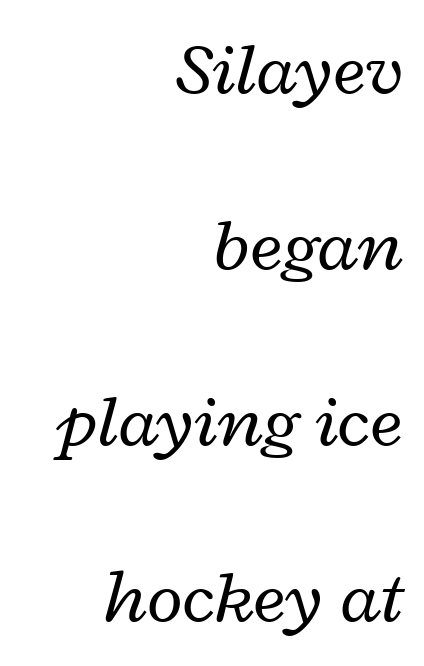
The image shows 74 px regular-weight, wide type, italic (leaning right); set right-aligned, loose line spacing (2.38x), normal letter spacing, not underlined; low stroke contrast and a medium x-height.
